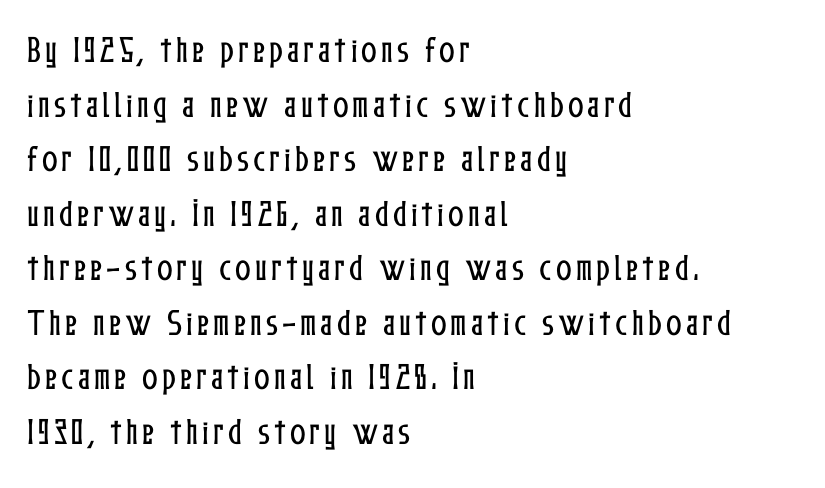
{"italic": "no", "width": "condensed", "stroke_contrast": "low", "x_height": "medium", "monospaced": "no", "underline": "no", "align": "left", "line_spacing_ratio": 1.88, "glyph_px": 29}
